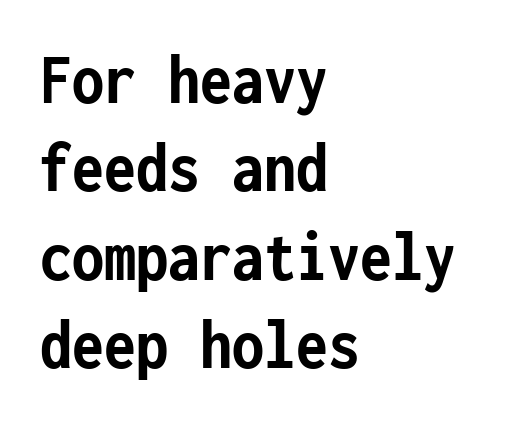
The image shows 73 px semibold, condensed sans-serif type, upright, monospaced; set left-aligned, line spacing 1.21x, normal letter spacing, not underlined; low stroke contrast and a medium x-height.
